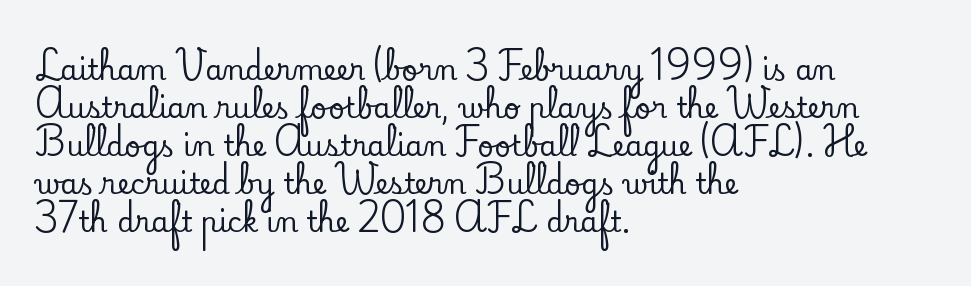
{"serif": "yes", "italic": "no", "width": "normal", "stroke_contrast": "low", "x_height": "small", "monospaced": "no", "underline": "no", "align": "left", "line_spacing": "normal", "line_spacing_ratio": 1.36, "letter_spacing": "normal", "letter_spacing_em": 0.0, "glyph_px": 28}
